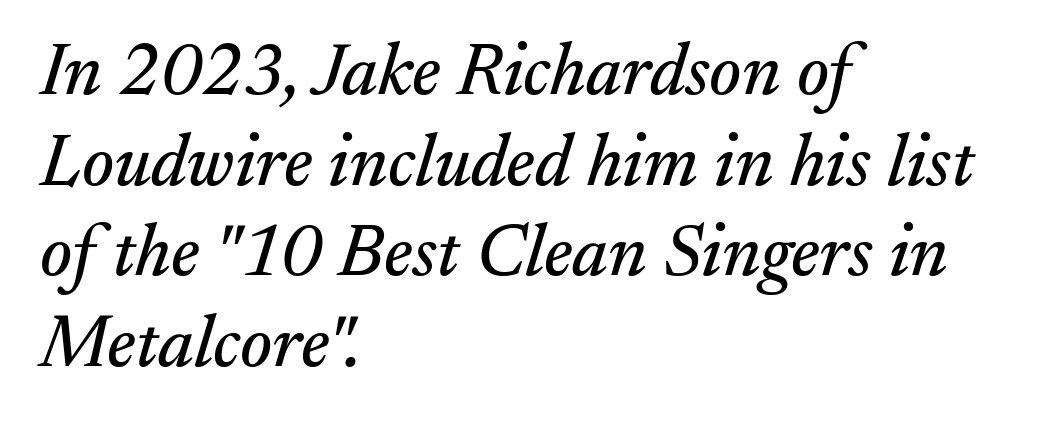
Compared with ordinary roman type, these characters are visibly tilted. Does the type have serifs? Yes, each stem ends in a small foot. Compared with typical body copy, the letter spacing here is the same. The lines in this sample share a left origin and differ only in where they stop. Has an underline been added? It has not.
